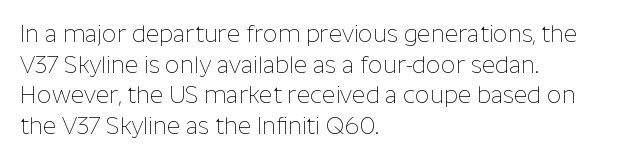
The image shows 23 px text type, upright; set left-aligned, normal line spacing (1.33x), normal letter spacing, not underlined.
